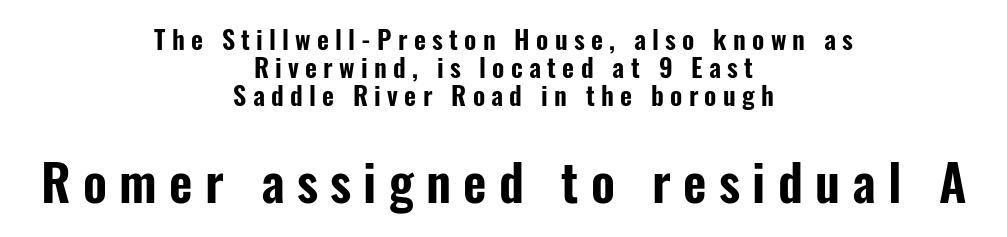
The image shows 51 px condensed sans-serif type, upright; set centered, tight line spacing (1.07x), unusually wide letter spacing (+0.24 em), not underlined; the second (bottom) block is 1.96x larger; low stroke contrast and a medium x-height.
